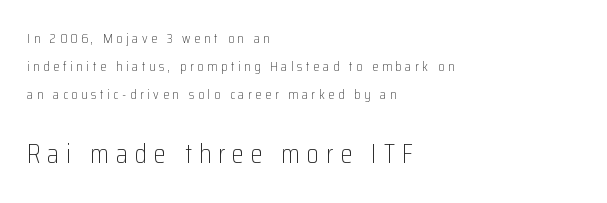
The image shows 27 px text type, upright; set left-aligned, loose line spacing (1.99x), unusually wide letter spacing (+0.26 em), not underlined; the second (bottom) block is 1.93x larger.
